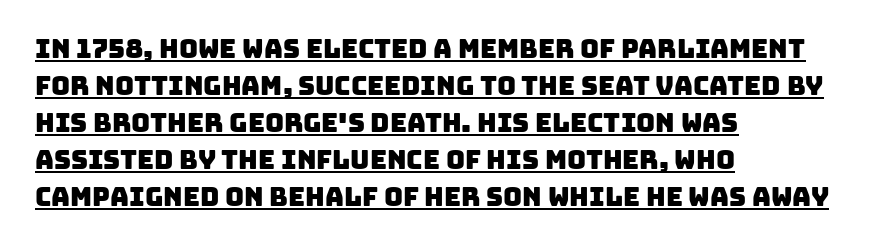
Emphasis is given by a line drawn under the lettering. Every row of glyphs begins at an identical x-position on the left. Here the glyphs are tracked normally, forming tight word shapes. Students, observe: this is what conventionally led text looks like.
